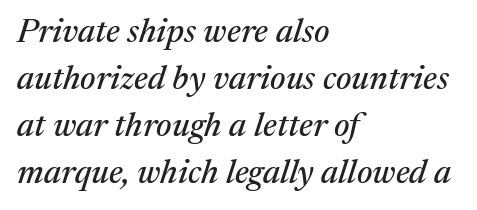
{"serif": "yes", "italic": "yes", "lean": "right", "slant_degrees": 17, "width": "normal", "stroke_contrast": "medium", "x_height": "medium", "monospaced": "no", "underline": "no", "align": "left", "line_spacing": "normal", "line_spacing_ratio": 1.38, "letter_spacing": "normal", "letter_spacing_em": 0.0, "glyph_px": 34}
